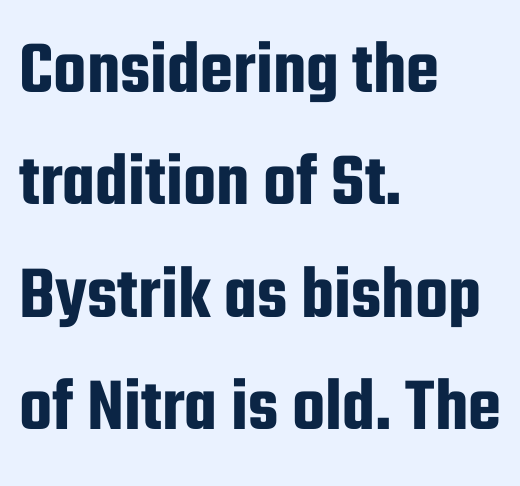
Q: Is the text italic (slanted)? A: No, it is upright.
Q: Is the typeface a serif or a sans-serif typeface? A: Sans-serif.
Q: Is the text underlined? A: No.
Q: How is the paragraph aligned? A: Left-aligned.
Q: Is the spacing between letters normal or unusually wide? A: Normal.
Q: Is the spacing between lines tight, normal or loose? A: Normal.
Q: Width (condensed, normal, or wide)? A: Condensed.
Q: Stroke contrast? A: Low.
Q: x-height? A: Medium.
Q: Monospaced? A: No.
